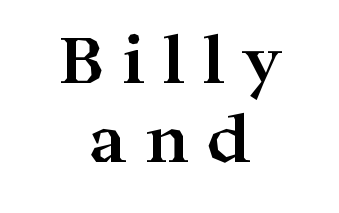
Look at the bottom of the vertical strokes: they flare into serifs here. Both edges are ragged and mirror each other, which tells us the setting is centered. A full-strength bold gives these letters their thick strokes. What stands out about the letter spacing? Its width — letters are far apart. Students, observe: this is what conventionally led text looks like. Posture: vertical.
